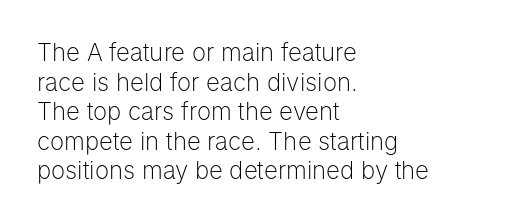
{"italic": "no", "bold": "no", "underline": "no", "align": "left", "line_spacing_ratio": 1.23, "letter_spacing": "normal", "letter_spacing_em": 0.0, "glyph_px": 24}
